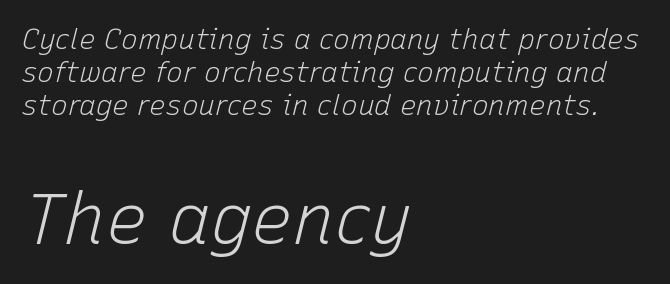
All the whitespace from short lines collects on the right. The later block is typeset at a bigger size than the earlier block. Caption: face not bold, strokes unweighted. The letters are slanted; this is an italic face. Nobody touched the tracking dial on this one. Only glyphs here, with clear space below each row.
